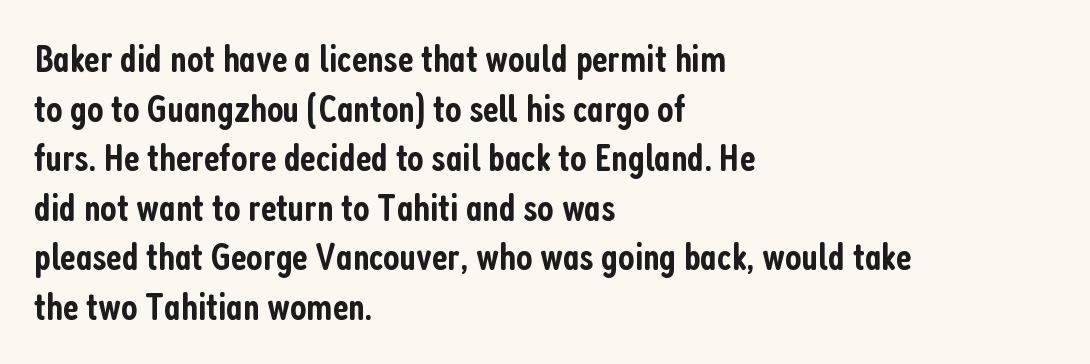
{"serif": "no", "italic": "no", "bold": "semi", "weight": "semibold", "width": "condensed", "stroke_contrast": "low", "x_height": "medium", "monospaced": "no", "underline": "no", "align": "left", "line_spacing": "normal", "line_spacing_ratio": 1.27, "letter_spacing": "normal", "letter_spacing_em": 0.0, "glyph_px": 39}
